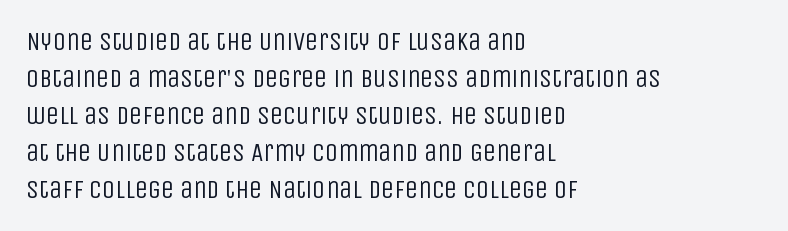
Q: Is the text bold? A: No.
Q: Is the text italic (slanted)? A: No, it is upright.
Q: Is the text underlined? A: No.
Q: How is the paragraph aligned? A: Left-aligned.
Q: Is the spacing between letters normal or unusually wide? A: Normal.
Q: Is the spacing between lines tight, normal or loose? A: Normal.
